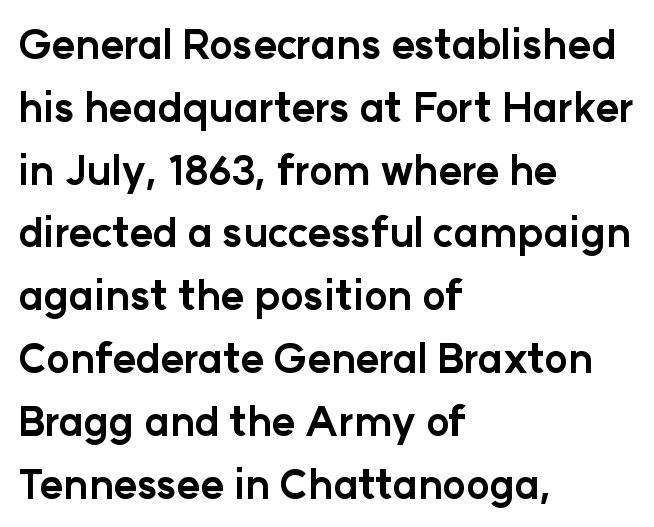
{"serif": "no", "italic": "no", "bold": "yes", "weight": "bold", "width": "normal", "stroke_contrast": "low", "x_height": "medium", "monospaced": "no", "underline": "no", "align": "left", "line_spacing": "normal", "line_spacing_ratio": 1.57, "letter_spacing": "normal", "letter_spacing_em": 0.0, "glyph_px": 40}
